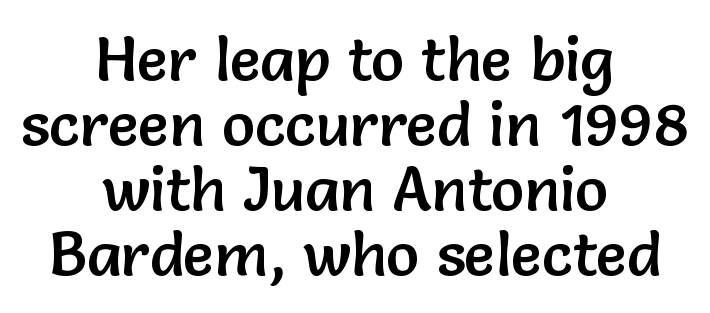
Q: Is the text italic (slanted)? A: No, it is upright.
Q: Is the typeface a serif or a sans-serif typeface? A: Sans-serif.
Q: Is the text underlined? A: No.
Q: How is the paragraph aligned? A: Centered.
Q: Is the spacing between letters normal or unusually wide? A: Normal.
Q: Is the spacing between lines tight, normal or loose? A: Tight.
Q: Width (condensed, normal, or wide)? A: Normal.
Q: Stroke contrast? A: Low.
Q: x-height? A: Medium.
Q: Monospaced? A: No.
